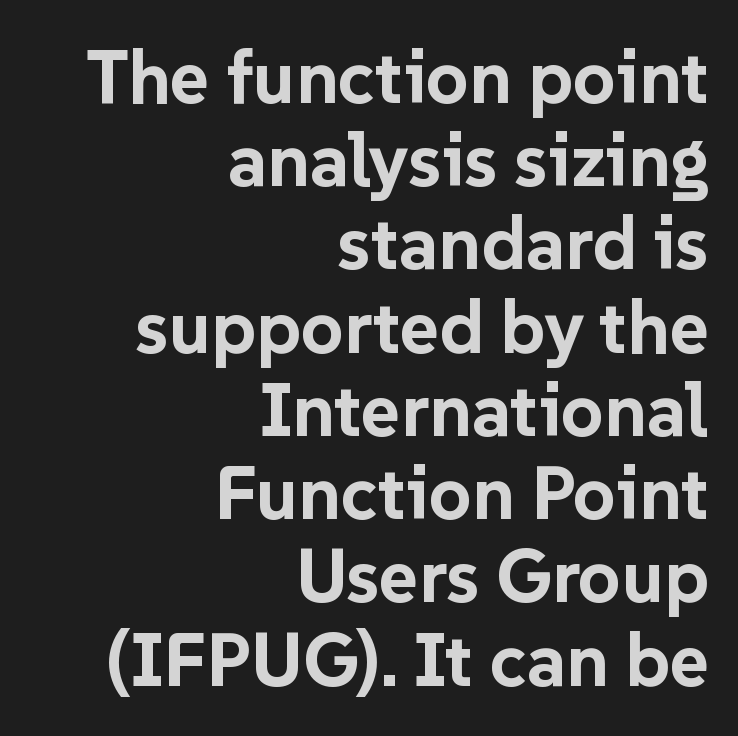
The words here are not underlined. These lines are rendered in a variable-pitch font. There is no visible air inserted between adjacent glyphs. Strong, thick strokes mark this as bold type.
